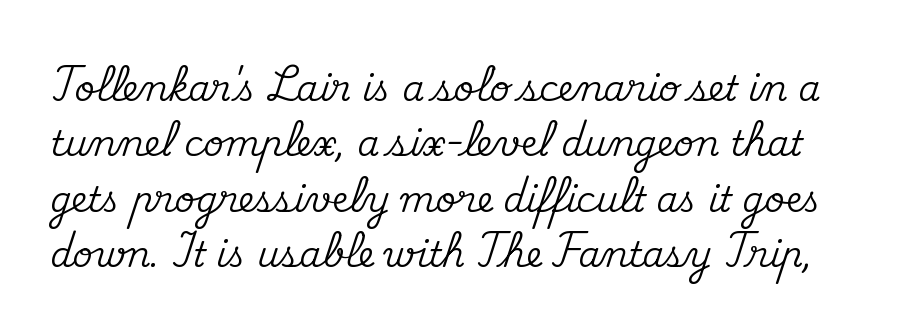
The rendering uses natural spacing where letterforms have individual widths. Unlike a clean sans, this face finishes its strokes with serifs. Baseline-to-baseline distance is the conventional proportion of letter height. The tracking reads as untouched default to a designer's eye. Has an underline been added? It has not.
